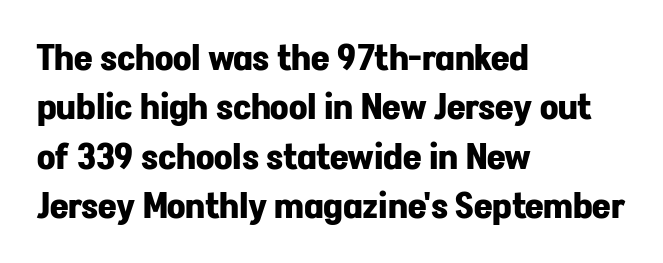
Vertical strokes here are truly vertical. Stroke thickness is high; the sample reads as a true bold. The typesetter chose a ragged-right arrangement here. Stroke terminals: plain, sans-serif.
